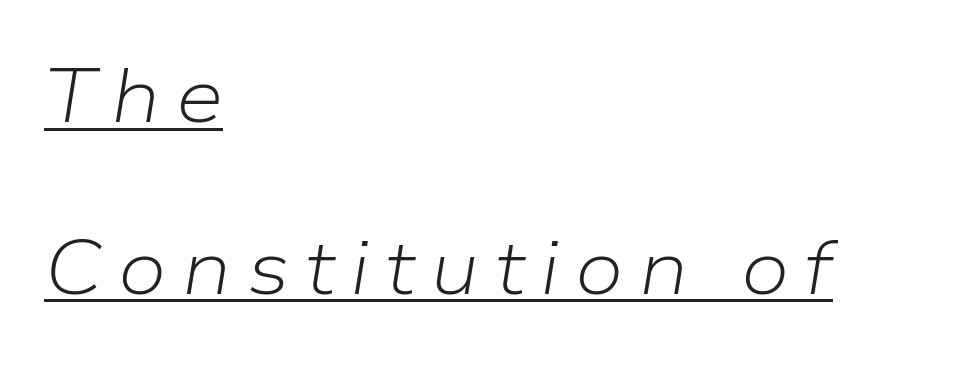
{"italic": "yes", "lean": "right", "slant_degrees": 9, "bold": "no", "weight": "light", "width": "normal", "stroke_contrast": "low", "x_height": "medium", "monospaced": "no", "underline": "yes", "align": "left", "line_spacing": "loose", "line_spacing_ratio": 2.23, "letter_spacing": "wide", "letter_spacing_em": 0.2, "glyph_px": 77}
